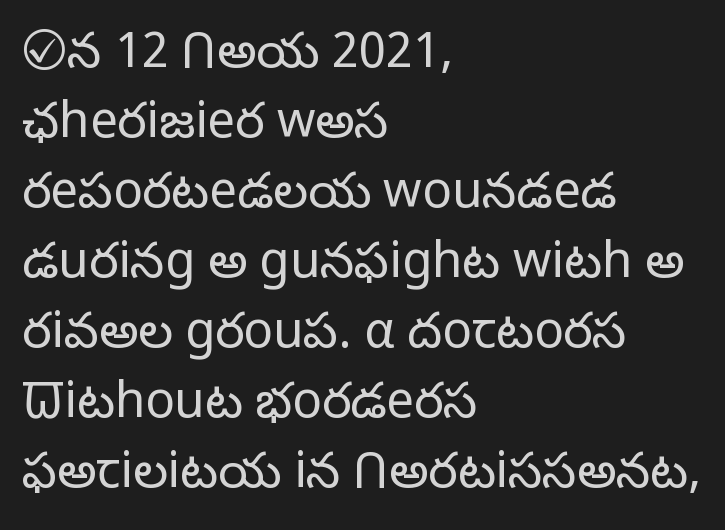
{"serif": "no", "italic": "no", "bold": "no", "weight": "light", "width": "normal", "stroke_contrast": "low", "x_height": "medium", "monospaced": "no", "underline": "no", "align": "left", "line_spacing": "normal", "line_spacing_ratio": 1.43, "letter_spacing": "normal", "letter_spacing_em": 0.0, "glyph_px": 49}
